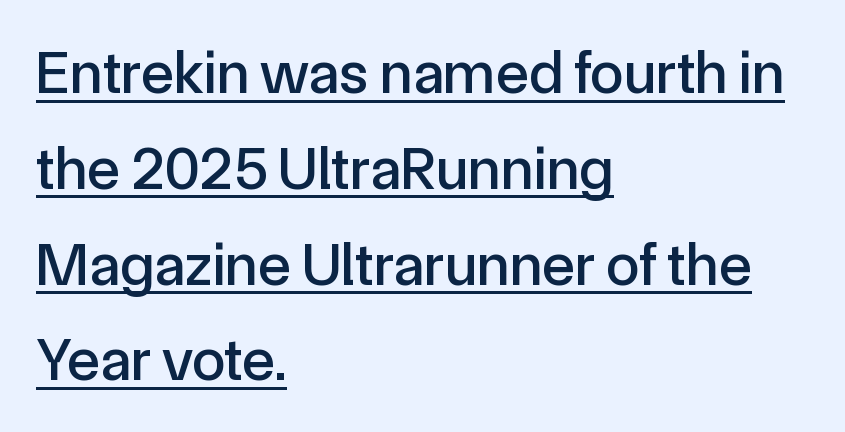
Q: Is the text italic (slanted)? A: No, it is upright.
Q: Is the typeface a serif or a sans-serif typeface? A: Sans-serif.
Q: Is the text underlined? A: Yes.
Q: How is the paragraph aligned? A: Left-aligned.
Q: Is the spacing between letters normal or unusually wide? A: Normal.
Q: Is the spacing between lines tight, normal or loose? A: Normal.
Q: Width (condensed, normal, or wide)? A: Normal.
Q: x-height? A: Medium.
Q: Monospaced? A: No.
